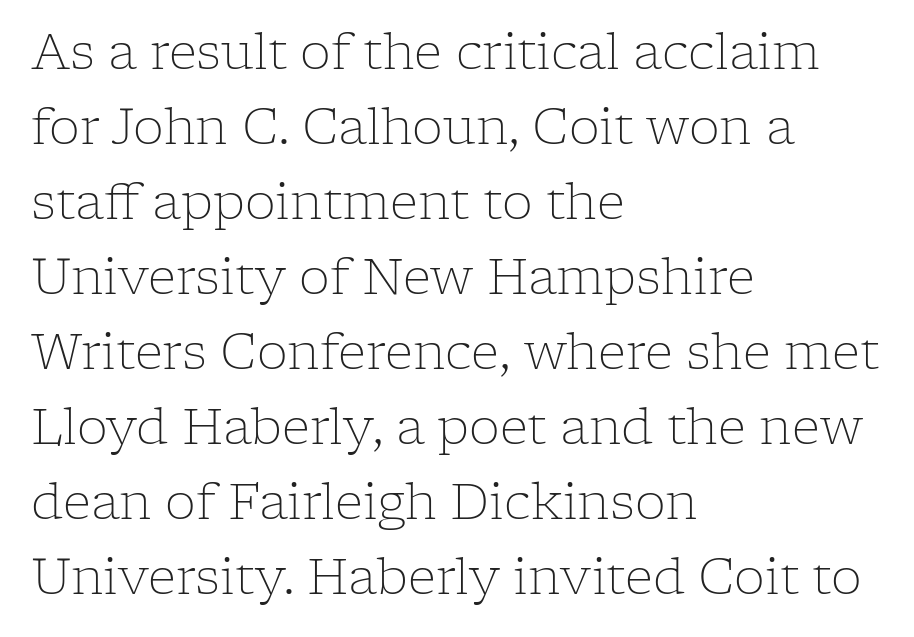
Q: Is the text bold? A: No.
Q: Is the text italic (slanted)? A: No, it is upright.
Q: Is the typeface a serif or a sans-serif typeface? A: Serif.
Q: Is the text underlined? A: No.
Q: How is the paragraph aligned? A: Left-aligned.
Q: Is the spacing between letters normal or unusually wide? A: Normal.
Q: Is the spacing between lines tight, normal or loose? A: Normal.
Q: Width (condensed, normal, or wide)? A: Normal.
Q: Stroke contrast? A: Low.
Q: x-height? A: Medium.
Q: Monospaced? A: No.
